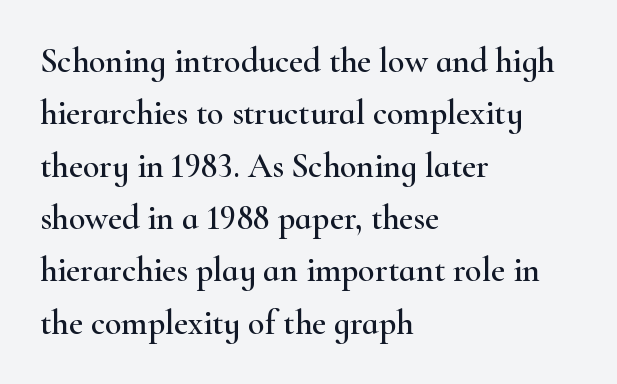
Q: Is the text italic (slanted)? A: No, it is upright.
Q: Is the typeface a serif or a sans-serif typeface? A: Serif.
Q: Is the text underlined? A: No.
Q: How is the paragraph aligned? A: Left-aligned.
Q: Is the spacing between letters normal or unusually wide? A: Normal.
Q: Is the spacing between lines tight, normal or loose? A: Normal.
Q: Width (condensed, normal, or wide)? A: Wide.
Q: Stroke contrast? A: High.
Q: x-height? A: Small.
Q: Monospaced? A: No.
